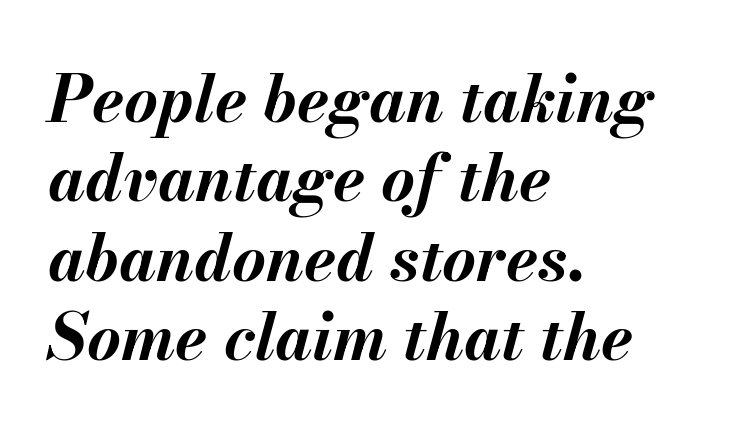
Q: Is the text bold? A: Yes.
Q: Is the text italic (slanted)? A: Yes, it leans right by about 13 degrees.
Q: Is the text underlined? A: No.
Q: How is the paragraph aligned? A: Left-aligned.
Q: Is the spacing between letters normal or unusually wide? A: Normal.
Q: Width (condensed, normal, or wide)? A: Normal.
Q: Stroke contrast? A: Medium.
Q: x-height? A: Small.
Q: Monospaced? A: No.
